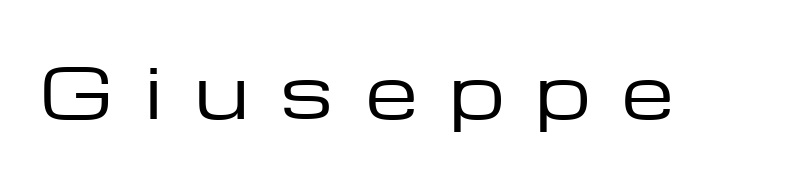
Q: Is the text bold? A: No.
Q: Is the text italic (slanted)? A: No, it is upright.
Q: Is the typeface a serif or a sans-serif typeface? A: Sans-serif.
Q: Is the text underlined? A: No.
Q: Is the spacing between letters normal or unusually wide? A: Unusually wide.
Q: Width (condensed, normal, or wide)? A: Wide.
Q: Stroke contrast? A: Low.
Q: x-height? A: Medium.
Q: Monospaced? A: No.
